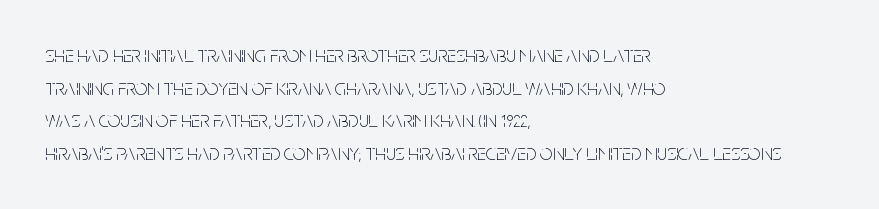
The image shows 22 px text type, upright; set left-aligned, normal line spacing (1.48x), normal letter spacing, not underlined.
